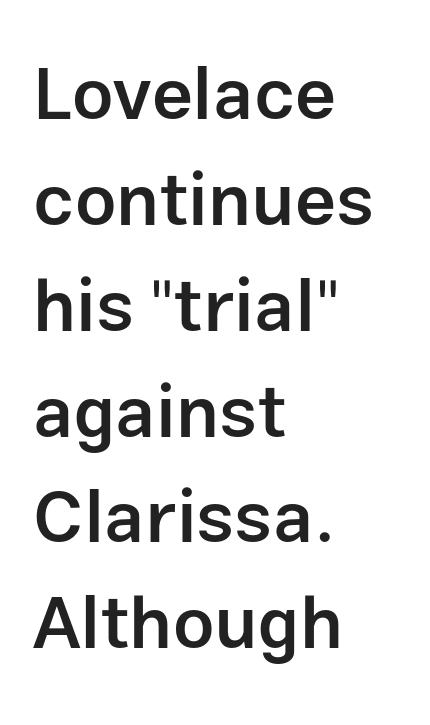
Q: Is the text bold? A: Semi-bold.
Q: Is the text italic (slanted)? A: No, it is upright.
Q: Is the typeface a serif or a sans-serif typeface? A: Sans-serif.
Q: Is the text underlined? A: No.
Q: How is the paragraph aligned? A: Left-aligned.
Q: Is the spacing between letters normal or unusually wide? A: Normal.
Q: Is the spacing between lines tight, normal or loose? A: Normal.
Q: Width (condensed, normal, or wide)? A: Normal.
Q: Stroke contrast? A: Low.
Q: x-height? A: Medium.
Q: Monospaced? A: No.
